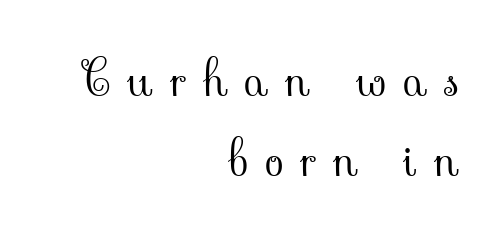
{"serif": "yes", "italic": "no", "bold": "no", "weight": "light", "width": "normal", "stroke_contrast": "low", "x_height": "small", "monospaced": "no", "underline": "no", "align": "right", "line_spacing": "normal", "line_spacing_ratio": 1.63, "letter_spacing": "wide", "letter_spacing_em": 0.35, "glyph_px": 49}
